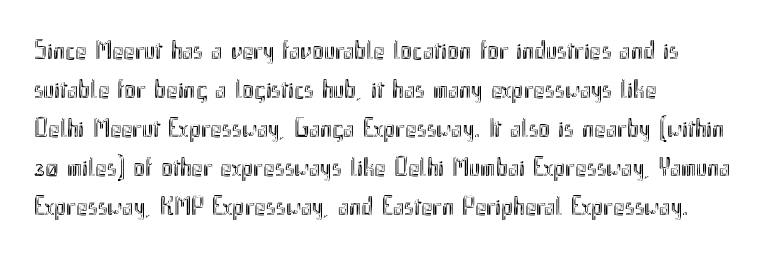
Q: Is the text italic (slanted)? A: No, it is upright.
Q: Is the text underlined? A: No.
Q: How is the paragraph aligned? A: Left-aligned.
Q: Is the spacing between letters normal or unusually wide? A: Normal.
Q: Is the spacing between lines tight, normal or loose? A: Normal.
